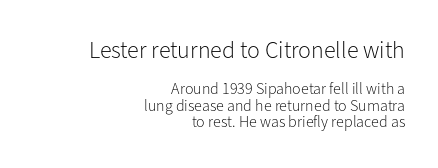
The initial chunk of copy outweighs the following chunk in type size. The leading is snug, giving the passage a crowded texture. The paragraph shown leans on its right margin. Spacing between characters is what you'd get straight out of the box. Rendered with straight, roman letterforms. On a weight scale, this lands at 450 or below.
